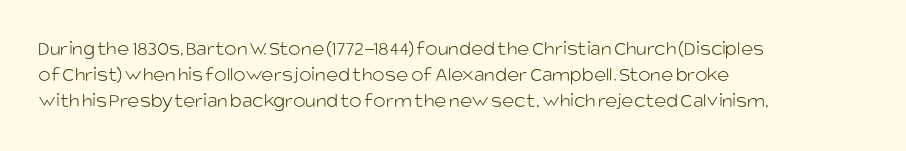
Q: Is the text bold? A: No.
Q: Is the text italic (slanted)? A: No, it is upright.
Q: Is the text underlined? A: No.
Q: How is the paragraph aligned? A: Left-aligned.
Q: Is the spacing between letters normal or unusually wide? A: Normal.
